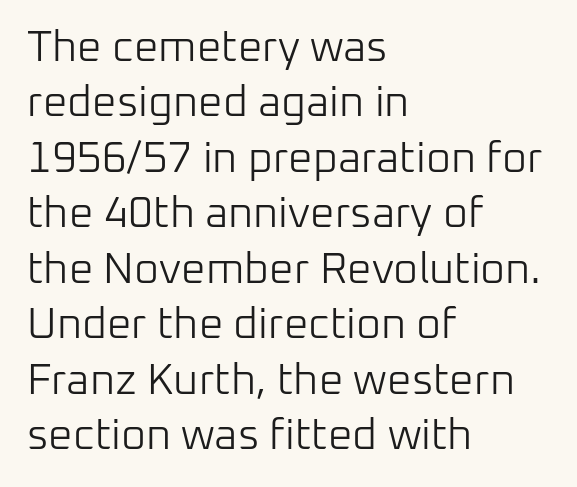
Here the designer chose a conventional face with non-uniform glyph widths. Students, observe: this is what conventionally led text looks like. Type style note: lacks serifs. Glyph-to-glyph distance matches everyday printed text. Teacher's note: observe the even left margin — that is flush-left alignment. Unbolded letterforms with no extra heft.
